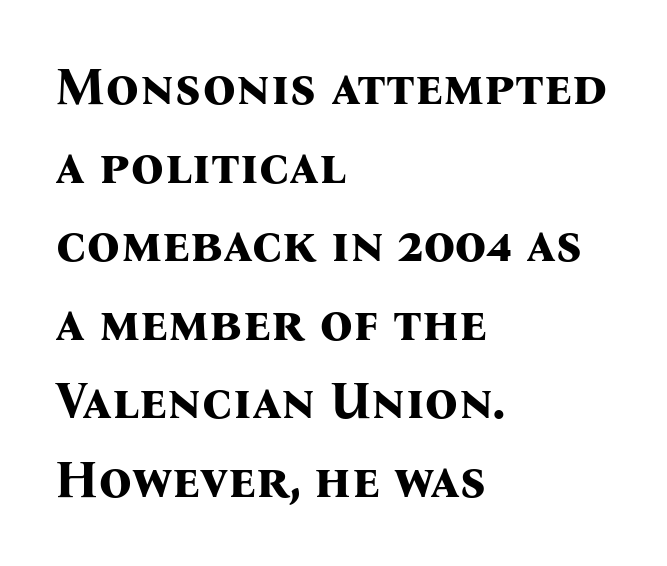
Tracking here is standard; glyphs follow each other at the usual distance. Bold? Absolutely — the strokes are thick and heavy. If you drew a ruler down the left edge, every line would touch it. Is this a fixed-width face? No — the glyphs have proportional, varying widths. Posture: straight, roman, zero tilt.
